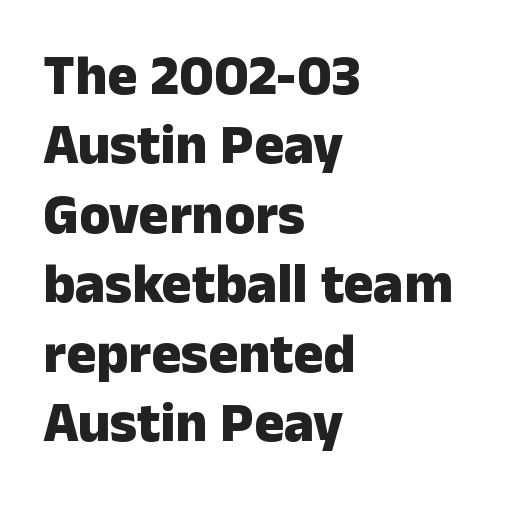
This is heavy type, rendered in bold. The gap between lines stays unmarked. Italic: no, the glyphs are upright roman. Reading down the block, your eye returns to a fixed left position each line. Honestly, the letter spacing is just normal — you wouldn't notice it.
